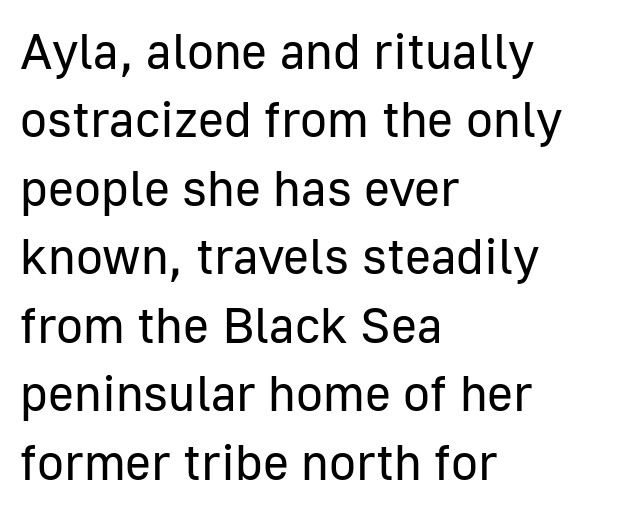
The image shows 50 px regular-weight sans-serif type, upright; set left-aligned, normal line spacing (1.37x), normal letter spacing, not underlined; low stroke contrast and a medium x-height.
